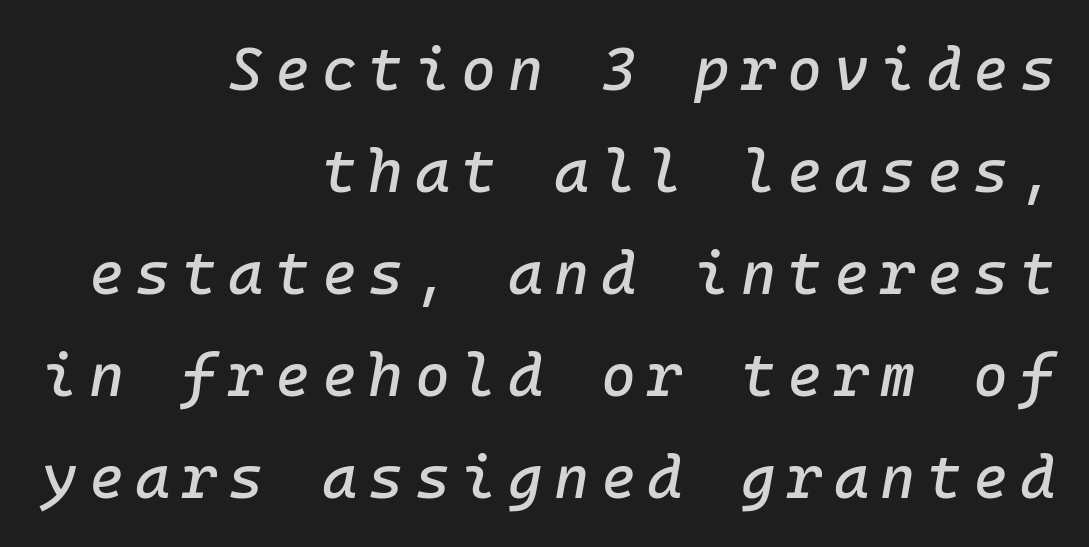
{"italic": "yes", "lean": "right", "slant_degrees": 10, "width": "normal", "stroke_contrast": "low", "x_height": "medium", "underline": "no", "align": "right", "line_spacing": "normal", "line_spacing_ratio": 1.7, "glyph_px": 60}
